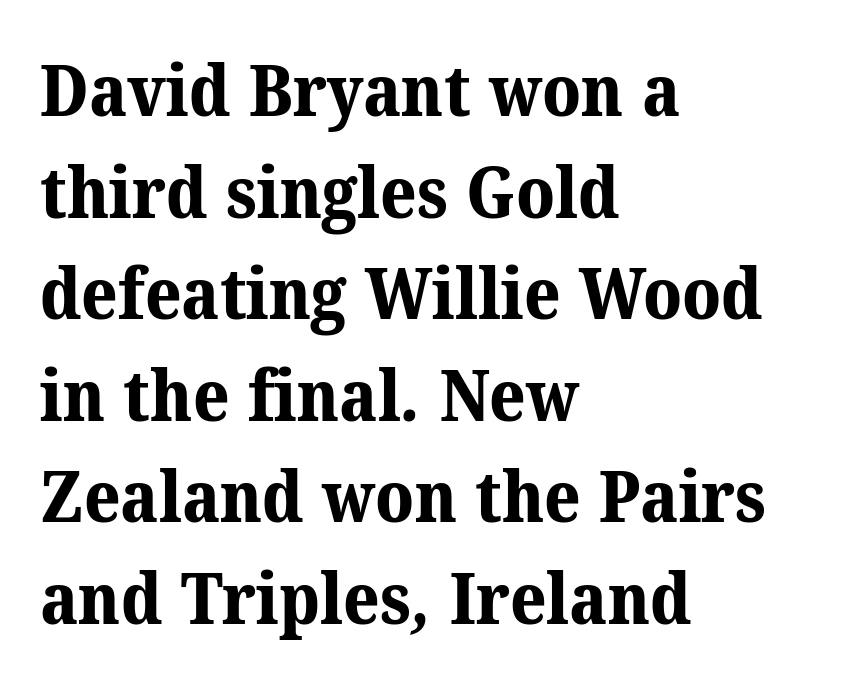
The image shows 71 px bold serif type; set left-aligned, normal line spacing (1.43x), normal letter spacing, not underlined; medium stroke contrast and a medium x-height.
